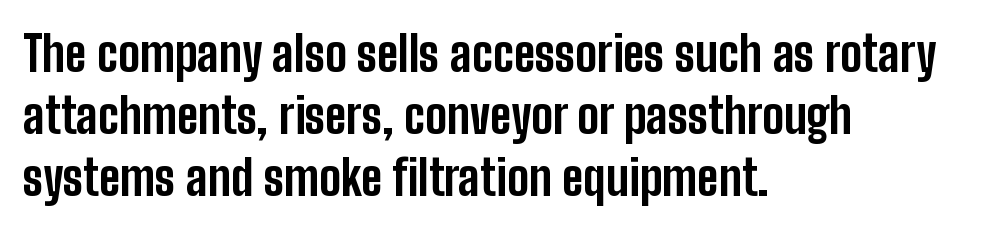
The image shows 49 px bold, condensed sans-serif type, upright; set left-aligned, normal line spacing (1.27x), normal letter spacing, not underlined; low stroke contrast and a medium x-height.
